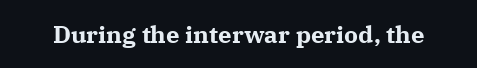
Q: Is the text bold? A: Yes.
Q: Is the text italic (slanted)? A: No, it is upright.
Q: Is the text underlined? A: No.
Q: Is the spacing between letters normal or unusually wide? A: Normal.
